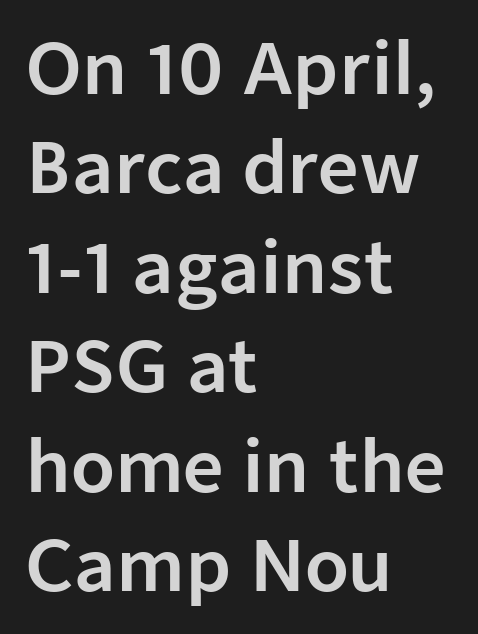
The image shows 71 px sans-serif type, upright; set left-aligned, normal line spacing (1.4x), normal letter spacing, not underlined; low stroke contrast and a medium x-height.
